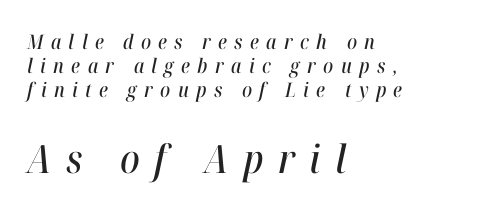
{"italic": "yes", "lean": "right", "slant_degrees": 12, "width": "condensed", "stroke_contrast": "high", "x_height": "medium", "monospaced": "no", "underline": "no", "align": "left", "line_spacing_ratio": 1.21, "letter_spacing": "wide", "letter_spacing_em": 0.37, "larger_block": "second", "size_ratio": 1.95, "glyph_px": 39}
